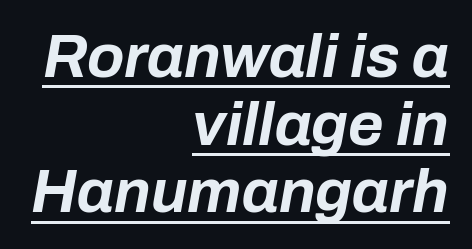
{"italic": "yes", "lean": "right", "slant_degrees": 10, "bold": "yes", "weight": "bold", "width": "normal", "stroke_contrast": "low", "x_height": "medium", "monospaced": "no", "underline": "yes", "align": "right", "line_spacing": "tight", "line_spacing_ratio": 1.11, "letter_spacing": "normal", "letter_spacing_em": 0.0, "glyph_px": 61}
